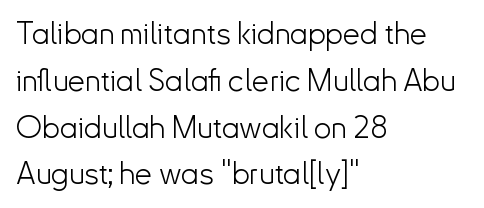
Q: Is the text bold? A: No.
Q: Is the text italic (slanted)? A: No, it is upright.
Q: Is the typeface a serif or a sans-serif typeface? A: Sans-serif.
Q: Is the text underlined? A: No.
Q: How is the paragraph aligned? A: Left-aligned.
Q: Is the spacing between letters normal or unusually wide? A: Normal.
Q: Is the spacing between lines tight, normal or loose? A: Normal.
Q: Width (condensed, normal, or wide)? A: Normal.
Q: Stroke contrast? A: Low.
Q: x-height? A: Small.
Q: Monospaced? A: No.
